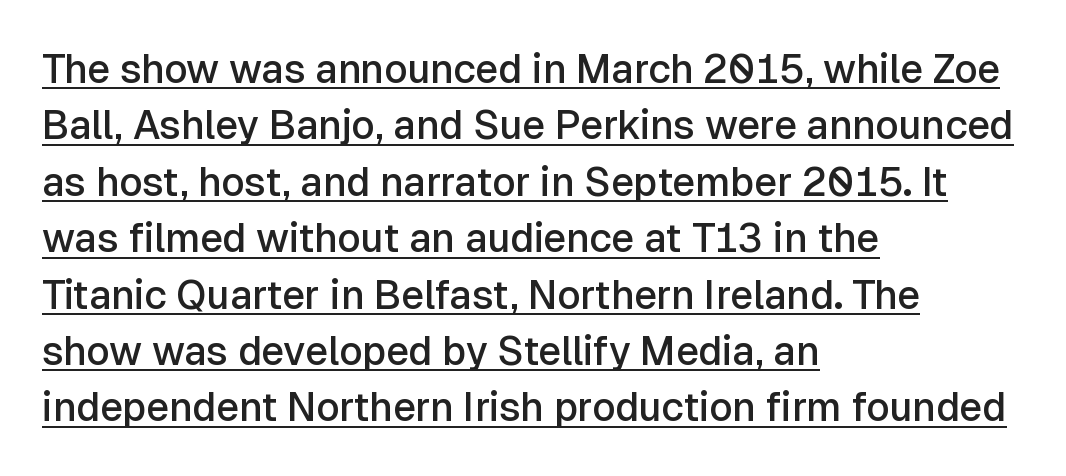
Q: Is the text bold? A: Semi-bold.
Q: Is the text italic (slanted)? A: No, it is upright.
Q: Is the typeface a serif or a sans-serif typeface? A: Sans-serif.
Q: Is the text underlined? A: Yes.
Q: How is the paragraph aligned? A: Left-aligned.
Q: Is the spacing between letters normal or unusually wide? A: Normal.
Q: Is the spacing between lines tight, normal or loose? A: Normal.
Q: Width (condensed, normal, or wide)? A: Normal.
Q: Stroke contrast? A: Low.
Q: x-height? A: Medium.
Q: Monospaced? A: No.
